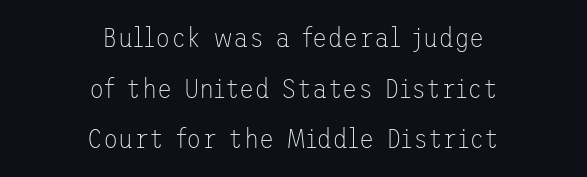
{"serif": "no", "italic": "no", "bold": "no", "weight": "thin", "width": "normal", "stroke_contrast": "low", "x_height": "medium", "underline": "no", "align": "center", "line_spacing_ratio": 1.81, "letter_spacing": "normal", "letter_spacing_em": 0.0, "glyph_px": 28}
